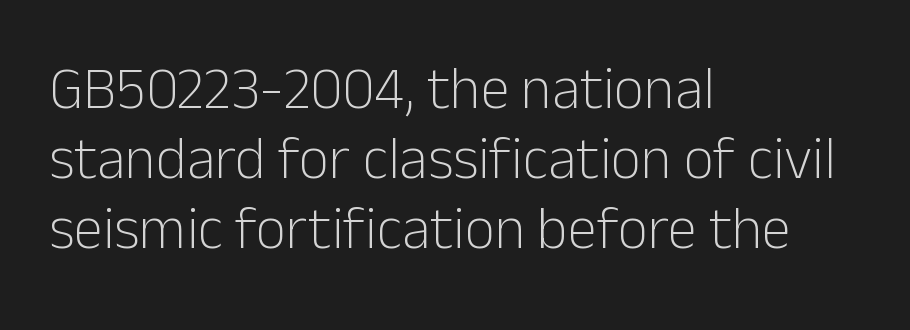
Q: Is the text bold? A: No.
Q: Is the text italic (slanted)? A: No, it is upright.
Q: Is the typeface a serif or a sans-serif typeface? A: Sans-serif.
Q: Is the text underlined? A: No.
Q: How is the paragraph aligned? A: Left-aligned.
Q: Is the spacing between letters normal or unusually wide? A: Normal.
Q: Width (condensed, normal, or wide)? A: Normal.
Q: Stroke contrast? A: Low.
Q: x-height? A: Medium.
Q: Monospaced? A: No.
